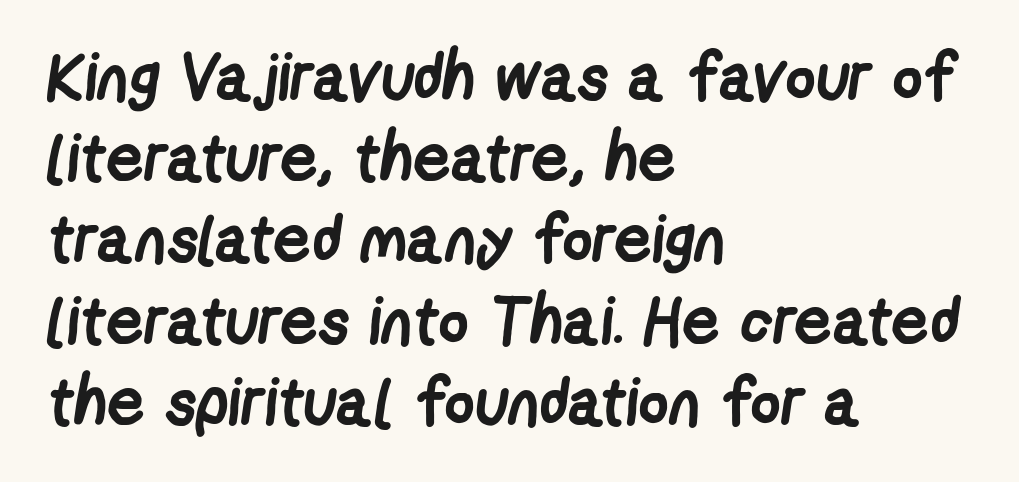
{"serif": "no", "bold": "yes", "weight": "semibold", "width": "condensed", "stroke_contrast": "low", "x_height": "medium", "monospaced": "no", "underline": "no", "align": "left", "line_spacing_ratio": 1.23, "letter_spacing": "normal", "letter_spacing_em": 0.0, "glyph_px": 66}
